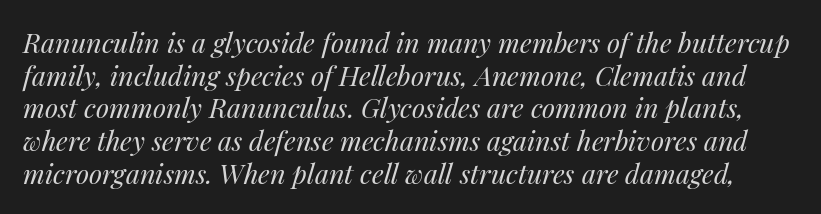
Decoration check: the copy has no underline. Posture: slanted. The passage shown is not bold in any degree. How are the letters spaced? Ordinarily, with no added tracking.
